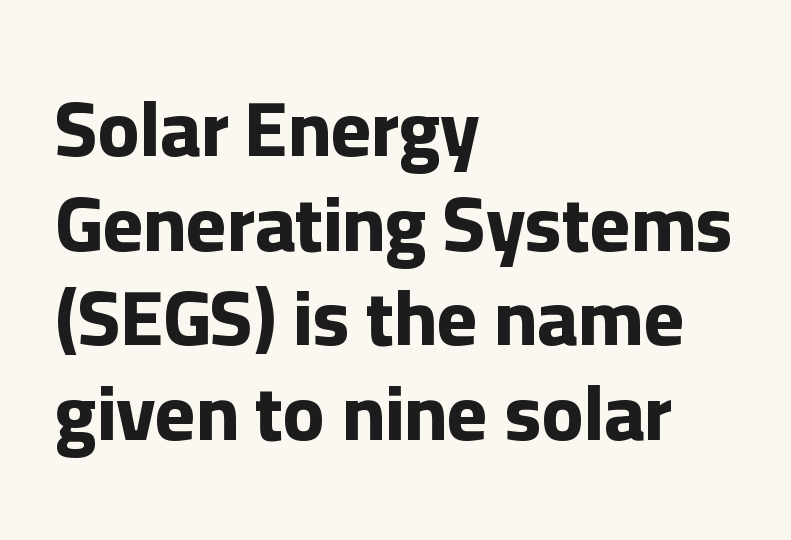
{"serif": "no", "italic": "no", "bold": "yes", "weight": "bold", "width": "normal", "stroke_contrast": "low", "x_height": "medium", "monospaced": "no", "underline": "no", "align": "left", "line_spacing_ratio": 1.23, "letter_spacing": "normal", "letter_spacing_em": 0.0, "glyph_px": 77}
